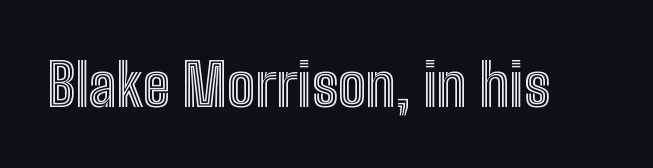
The image shows 59 px condensed type, upright; set normal letter spacing, not underlined; a medium x-height.
